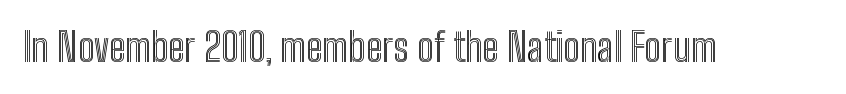
Letters rest on an invisible, unmarked baseline. Standard letterfit; no display-style spreading of the glyphs. The face used here is proportionally spaced, like ordinary book or web type. Tall strokes in this sample are plumb rather than angled.
